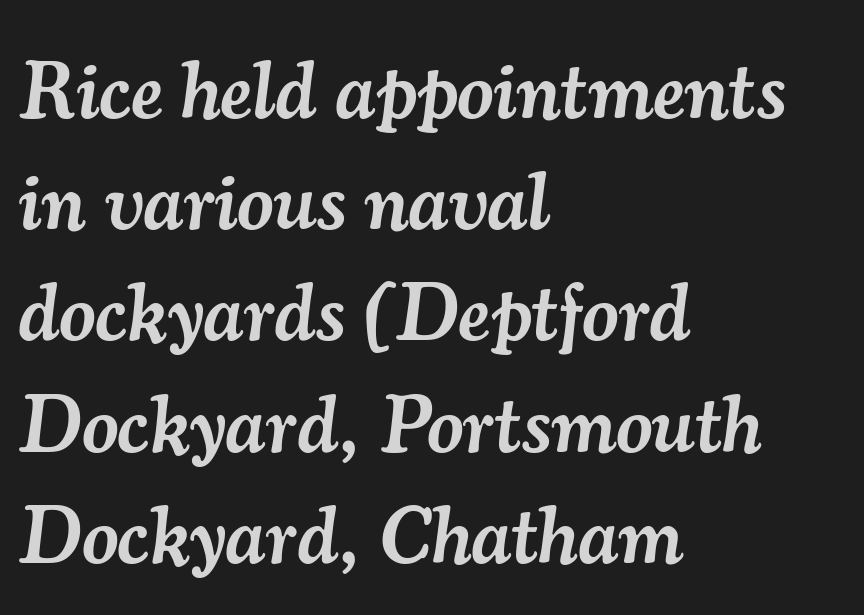
Q: Is the text bold? A: Semi-bold.
Q: Is the text italic (slanted)? A: Yes, it leans right by about 7 degrees.
Q: Is the typeface a serif or a sans-serif typeface? A: Serif.
Q: Is the text underlined? A: No.
Q: How is the paragraph aligned? A: Left-aligned.
Q: Is the spacing between letters normal or unusually wide? A: Normal.
Q: Is the spacing between lines tight, normal or loose? A: Normal.
Q: Width (condensed, normal, or wide)? A: Normal.
Q: Stroke contrast? A: Medium.
Q: x-height? A: Small.
Q: Monospaced? A: No.
